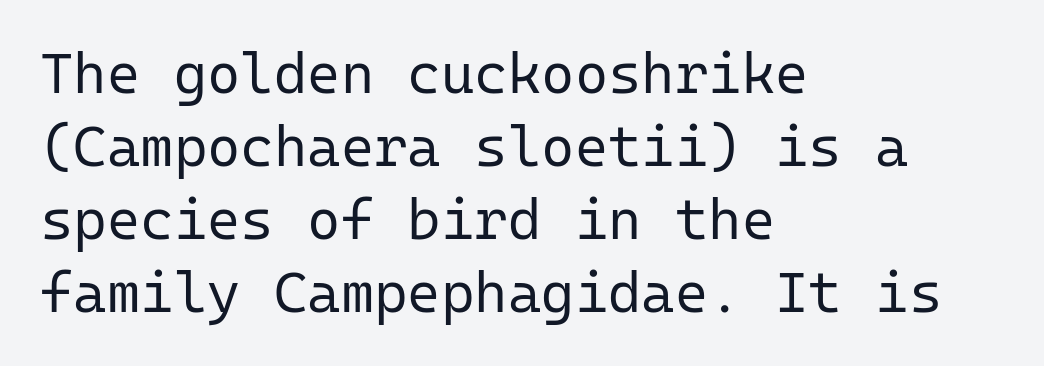
{"serif": "no", "italic": "no", "bold": "no", "weight": "regular", "width": "normal", "stroke_contrast": "low", "x_height": "medium", "monospaced": "yes", "underline": "no", "align": "left", "line_spacing": "normal", "line_spacing_ratio": 1.28, "letter_spacing": "normal", "letter_spacing_em": 0.0, "glyph_px": 57}
